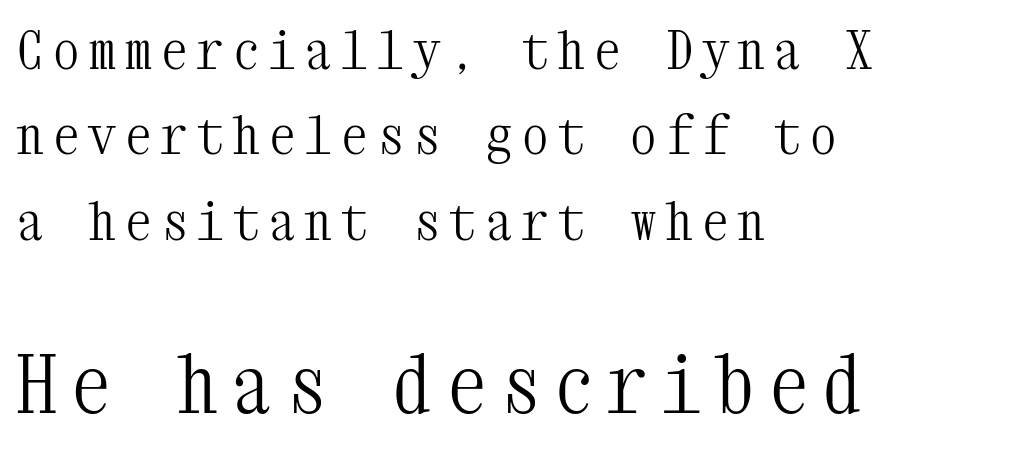
Leading matches the norm, producing a regular column. The weight would be labelled regular, book, light, or lighter still. You can tell it's not italic because the verticals are truly vertical. The glyphs in this specimen are seriffed.
